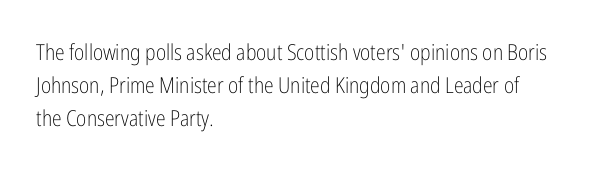
Tall strokes in this sample are plumb rather than angled. Weight: regular or lighter. Tracking value appears to be zero — textbook default spacing. The passage shown stacks its lines at a standard gap. The lines in this sample share a left origin and differ only in where they stop. Anything drawn beneath the words? Only blank space.
